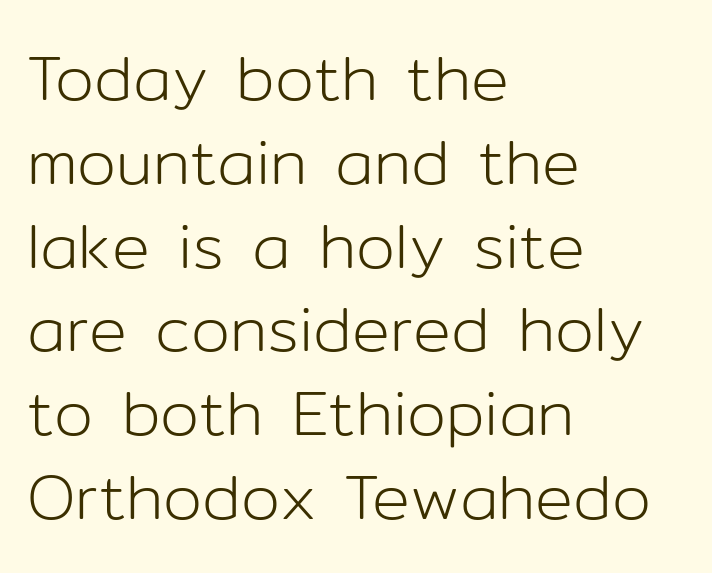
These lines are set flush left with a ragged right edge. Underline: absent. Standard letterfit; no display-style spreading of the glyphs. The face used here is a sans, in the tradition of grotesques and geometrics.
